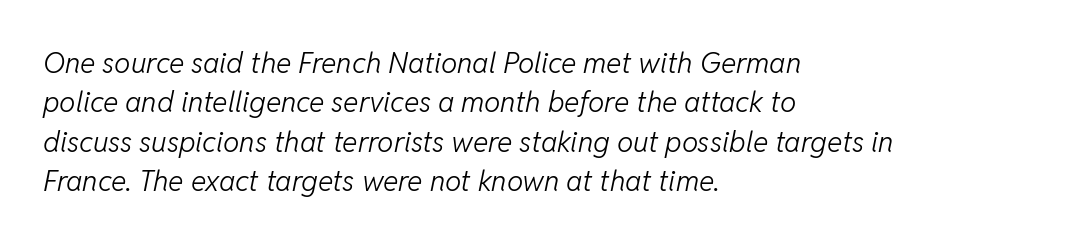
Observe the lean: these are italic letterforms. The typesetter chose a ragged-right arrangement here. Glance below the letters and you will spot only blank space. The strokes carry an ordinary text weight at most. Does extra space separate the letters? No, they use regular spacing.
